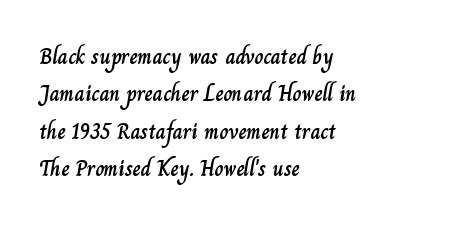
{"underline": "no", "align": "left", "line_spacing": "normal", "line_spacing_ratio": 1.7, "letter_spacing": "normal", "letter_spacing_em": 0.0, "glyph_px": 22}
